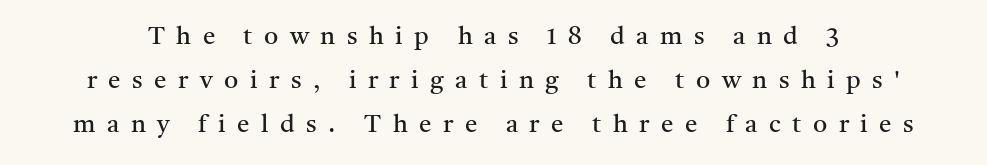
Q: Is the text bold? A: No.
Q: Is the text italic (slanted)? A: No, it is upright.
Q: Is the text underlined? A: No.
Q: Is the spacing between letters normal or unusually wide? A: Unusually wide.
